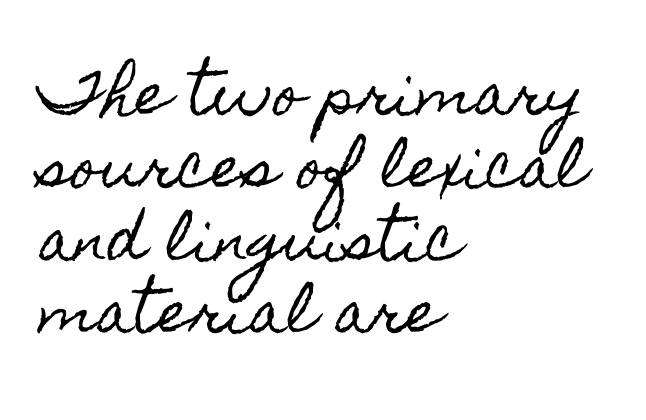
Q: Is the text italic (slanted)? A: Yes.
Q: Is the text underlined? A: No.
Q: How is the paragraph aligned? A: Left-aligned.
Q: Is the spacing between letters normal or unusually wide? A: Normal.
Q: Is the spacing between lines tight, normal or loose? A: Normal.
Q: Width (condensed, normal, or wide)? A: Condensed.
Q: x-height? A: Small.
Q: Monospaced? A: No.
